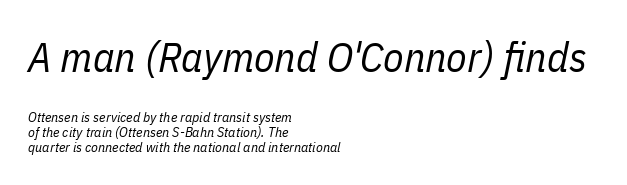
The image shows 42 px regular-weight, condensed type, italic (leaning right); set left-aligned, tight line spacing (1.08x), normal letter spacing, not underlined; the first (top) block is 3.0x larger; low stroke contrast and a medium x-height.
